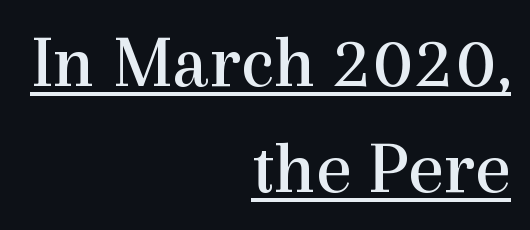
Q: Is the text bold? A: No.
Q: Is the text italic (slanted)? A: No, it is upright.
Q: Is the typeface a serif or a sans-serif typeface? A: Serif.
Q: Is the text underlined? A: Yes.
Q: How is the paragraph aligned? A: Right-aligned.
Q: Is the spacing between letters normal or unusually wide? A: Normal.
Q: Is the spacing between lines tight, normal or loose? A: Normal.
Q: Width (condensed, normal, or wide)? A: Normal.
Q: x-height? A: Medium.
Q: Monospaced? A: No.
